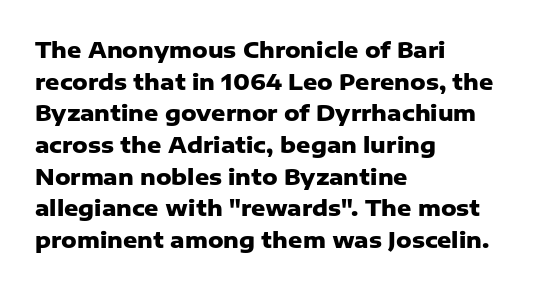
The image shows 22 px bold type, upright; set left-aligned, normal line spacing (1.44x), normal letter spacing, not underlined.
